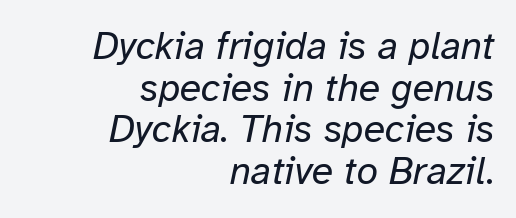
{"italic": "yes", "lean": "right", "slant_degrees": 12, "bold": "no", "weight": "regular", "width": "normal", "stroke_contrast": "low", "x_height": "medium", "monospaced": "no", "underline": "no", "align": "right", "line_spacing": "tight", "line_spacing_ratio": 1.07, "letter_spacing": "normal", "letter_spacing_em": 0.0, "glyph_px": 39}
